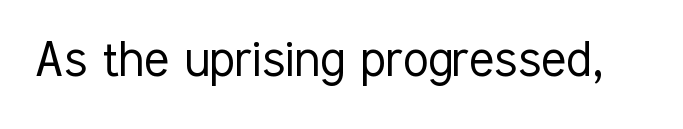
Q: Is the text bold? A: No.
Q: Is the text italic (slanted)? A: No, it is upright.
Q: Is the typeface a serif or a sans-serif typeface? A: Sans-serif.
Q: Is the text underlined? A: No.
Q: Is the spacing between letters normal or unusually wide? A: Normal.
Q: Width (condensed, normal, or wide)? A: Condensed.
Q: Stroke contrast? A: Low.
Q: x-height? A: Medium.
Q: Monospaced? A: No.
